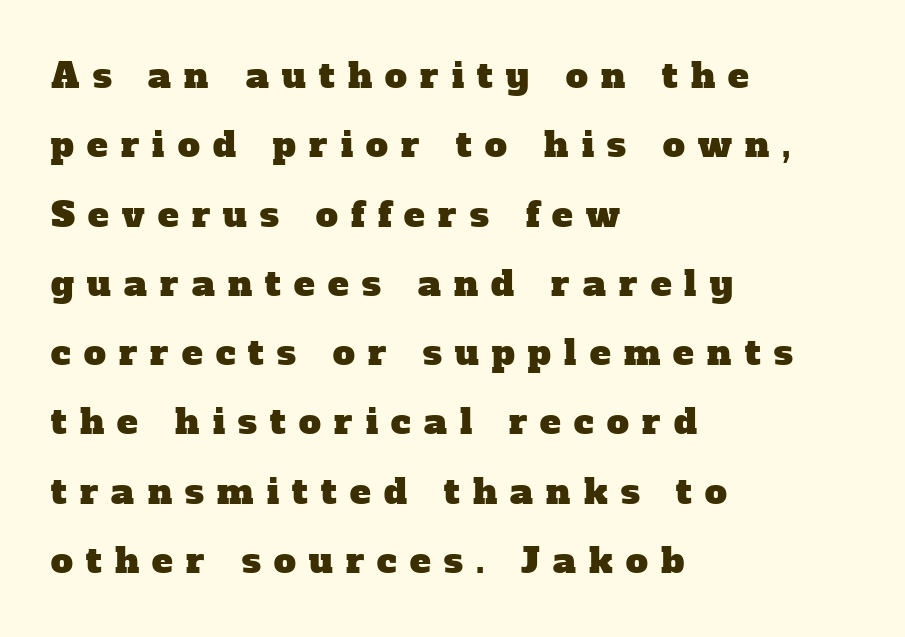
Q: Is the typeface a serif or a sans-serif typeface? A: Serif.
Q: Is the text underlined? A: No.
Q: How is the paragraph aligned? A: Left-aligned.
Q: Is the spacing between letters normal or unusually wide? A: Unusually wide.
Q: Is the spacing between lines tight, normal or loose? A: Loose.
Q: Width (condensed, normal, or wide)? A: Normal.
Q: Stroke contrast? A: Low.
Q: x-height? A: Medium.
Q: Monospaced? A: No.
